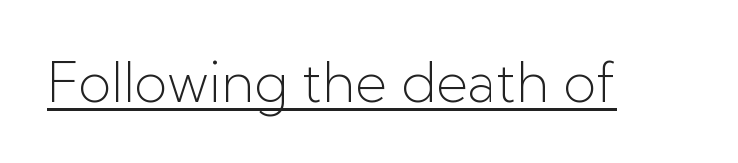
Q: Is the text bold? A: No.
Q: Is the text italic (slanted)? A: No, it is upright.
Q: Is the typeface a serif or a sans-serif typeface? A: Sans-serif.
Q: Is the text underlined? A: Yes.
Q: Is the spacing between letters normal or unusually wide? A: Normal.
Q: Width (condensed, normal, or wide)? A: Normal.
Q: Stroke contrast? A: Low.
Q: x-height? A: Medium.
Q: Monospaced? A: No.
